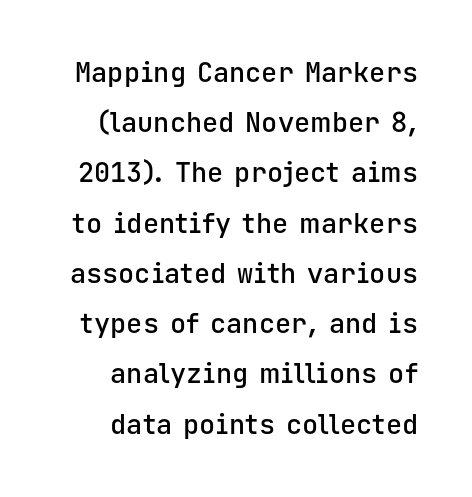
The image shows 27 px text type, upright; set right-aligned, line spacing 1.86x, normal letter spacing, not underlined.
